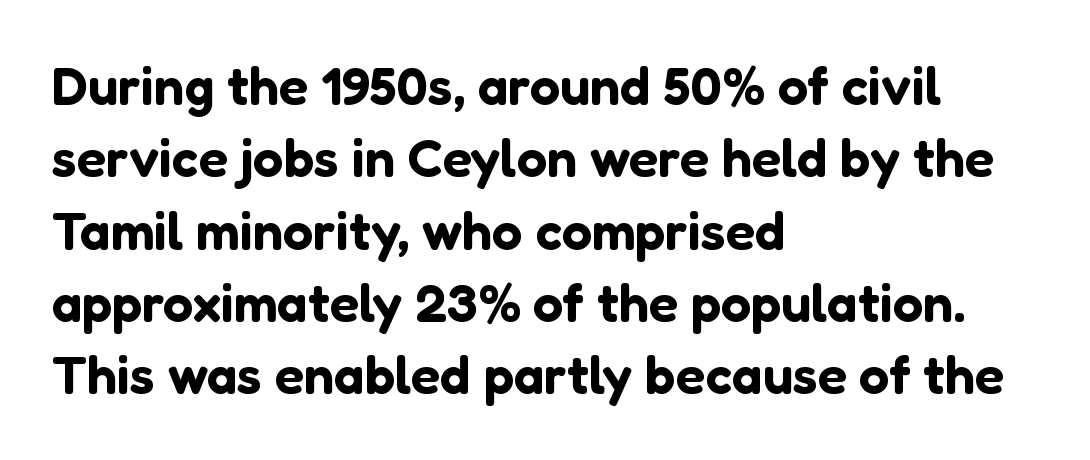
The rag falls on the right side of this text block. Words float on clear page, feet unadorned. Observe the ordinary spacing: letters are neighbours, not strangers. Interline gaps are of average width in this sample. The text was rendered using a sans face with plain stroke endings.
